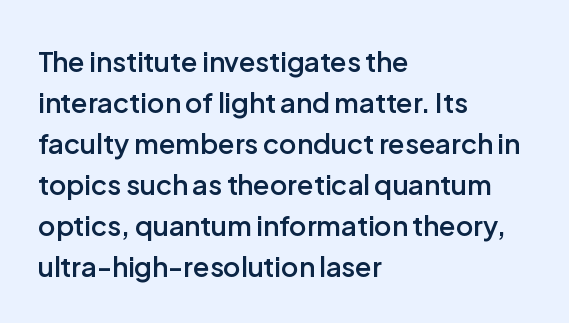
{"italic": "no", "bold": "semi", "underline": "no", "align": "left", "line_spacing": "normal", "line_spacing_ratio": 1.52, "letter_spacing": "normal", "letter_spacing_em": 0.0, "glyph_px": 27}
